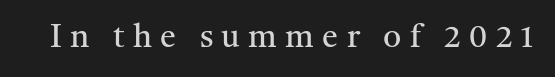
Caption: face not bold, strokes unweighted. Vertical strokes here are truly vertical. A clean baseline with only descenders dipping below it. Letter spacing: wide. Type style note: has serifs. Do the characters align in a grid? No, the font is proportional.
